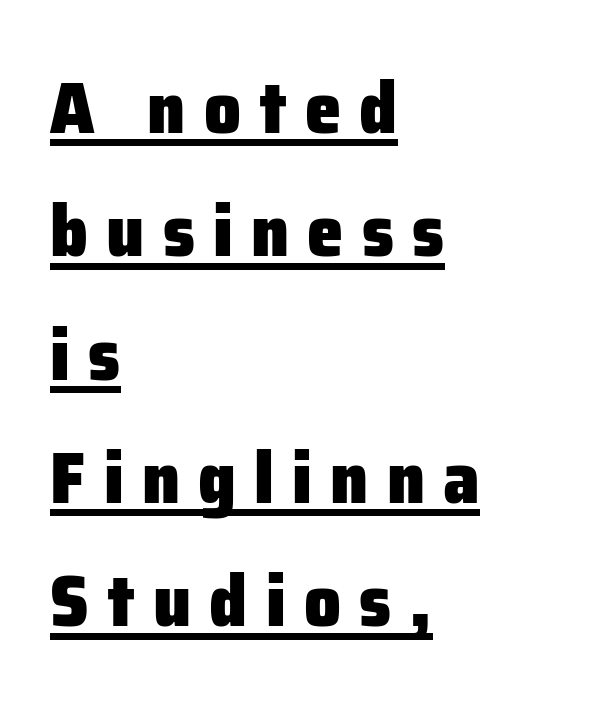
{"serif": "no", "italic": "no", "bold": "yes", "weight": "heavy", "width": "normal", "stroke_contrast": "low", "x_height": "medium", "monospaced": "no", "underline": "yes", "align": "left", "line_spacing": "normal", "line_spacing_ratio": 1.69, "letter_spacing": "wide", "letter_spacing_em": 0.25, "glyph_px": 73}
